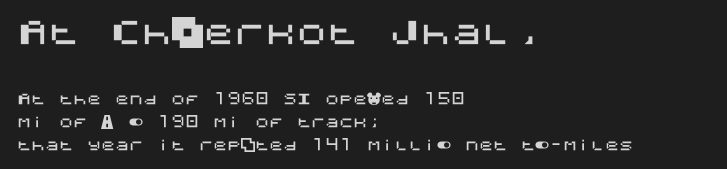
The image shows 31 px sans-serif type, upright; set left-aligned, normal line spacing (1.63x), normal letter spacing, not underlined; the first (top) block is 2.21x larger; medium stroke contrast and a large x-height.
